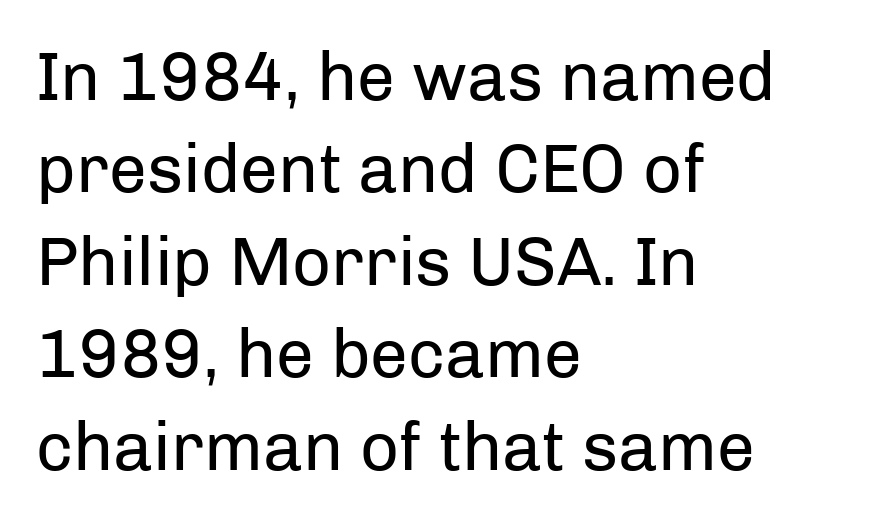
The image shows 68 px regular-weight sans-serif type, upright; set left-aligned, normal line spacing (1.36x), normal letter spacing, not underlined; low stroke contrast and a medium x-height.
